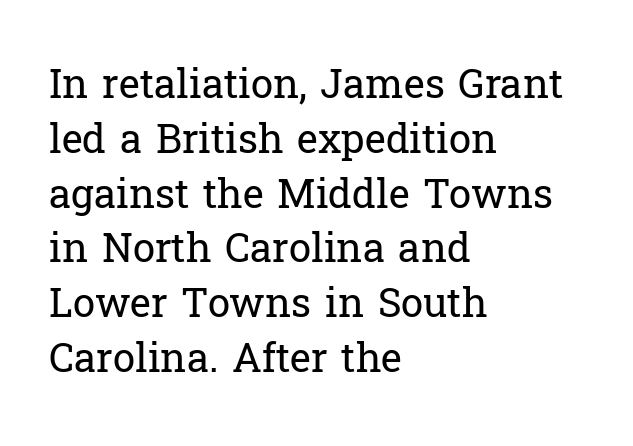
{"serif": "yes", "italic": "no", "bold": "no", "weight": "regular", "width": "normal", "stroke_contrast": "low", "x_height": "medium", "monospaced": "no", "underline": "no", "align": "left", "line_spacing": "normal", "line_spacing_ratio": 1.37, "letter_spacing": "normal", "letter_spacing_em": 0.0, "glyph_px": 40}
